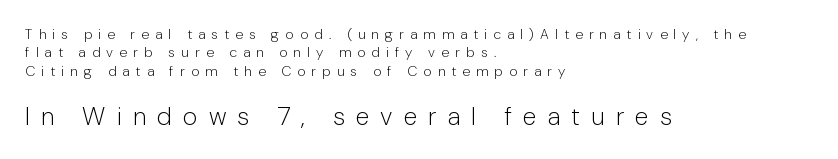
{"italic": "no", "bold": "no", "underline": "no", "align": "left", "line_spacing": "normal", "line_spacing_ratio": 1.32, "letter_spacing": "wide", "letter_spacing_em": 0.44, "larger_block": "second", "size_ratio": 1.79, "glyph_px": 25}
